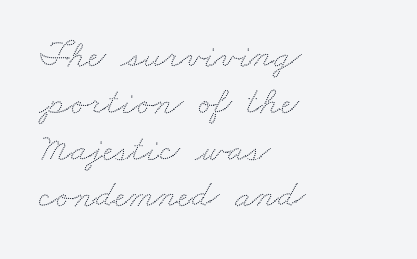
The image shows 39 px wide type; set left-aligned, line spacing 1.2x, normal letter spacing, not underlined; low stroke contrast and a small x-height.
